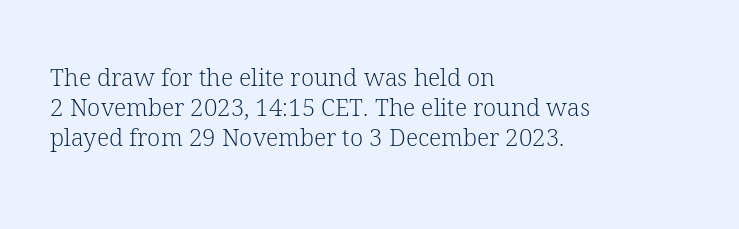
If you drew a line through each stem, it would be perfectly vertical. Tracking value appears to be zero — textbook default spacing. The rag falls on the right side of this text block. The face looks like a standard text weight, possibly lighter. The string is rendered with underlining switched off.
